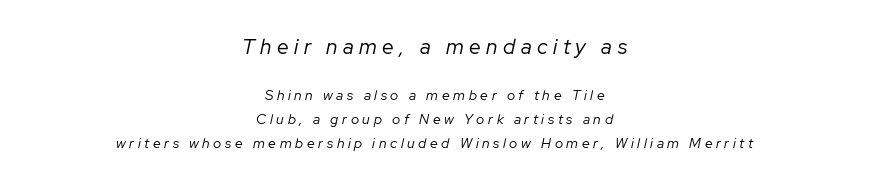
The image shows 21 px text type, italic (leaning right); set centered, line spacing 1.71x, unusually wide letter spacing (+0.26 em), not underlined; the first (top) block is 1.5x larger.
